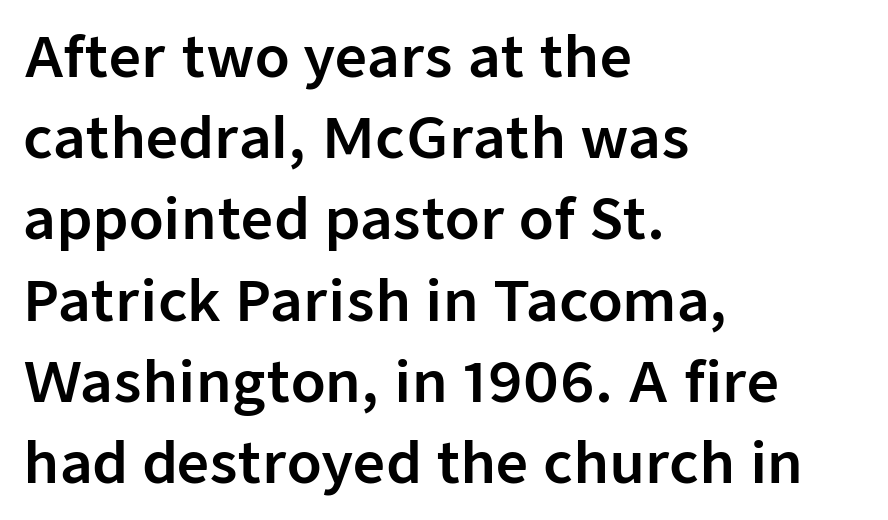
Vertical strokes here are truly vertical. Vertically, the passage feels balanced, rows spaced as you'd expect. Is this a fixed-width face? No — the glyphs have proportional, varying widths. What stands out about the letter spacing? Nothing — it is the standard amount. This sample uses a sans-serif face.
